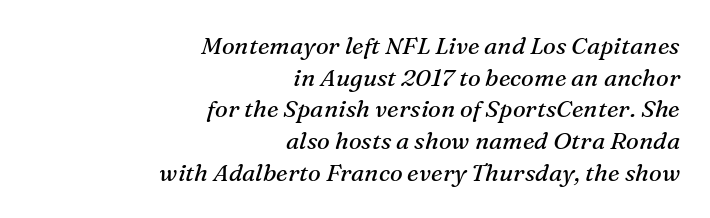
Yep, that's italic — everything's leaning. Is there much room between lines? A standard amount, neither cramped nor airy. The specimen omits any rule beneath the text block's lines. The rendering keeps characters at their native spacing. Teacher's note: observe the even right margin — that is flush-right alignment. Weight: not bold — regular or lighter.
